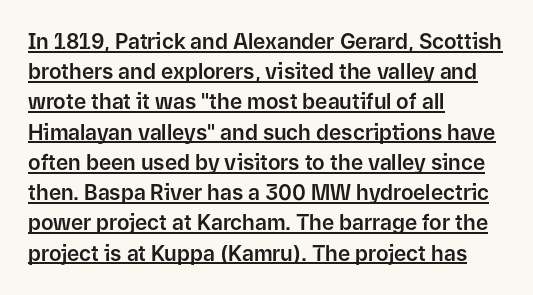
{"italic": "no", "underline": "yes", "align": "left", "line_spacing": "normal", "line_spacing_ratio": 1.44, "letter_spacing": "normal", "letter_spacing_em": 0.0, "glyph_px": 21}
